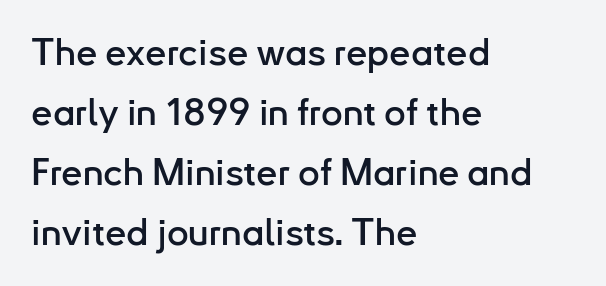
Q: Is the text italic (slanted)? A: No, it is upright.
Q: Is the typeface a serif or a sans-serif typeface? A: Sans-serif.
Q: Is the text underlined? A: No.
Q: How is the paragraph aligned? A: Left-aligned.
Q: Is the spacing between letters normal or unusually wide? A: Normal.
Q: Is the spacing between lines tight, normal or loose? A: Normal.
Q: Width (condensed, normal, or wide)? A: Normal.
Q: Stroke contrast? A: Low.
Q: x-height? A: Small.
Q: Monospaced? A: No.
